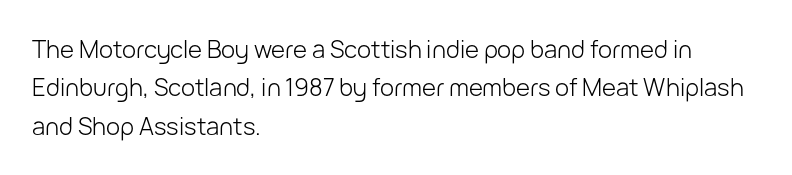
Plain, unruled lines of type. No heavy texture on the line: the type isn't bold. Look at the tracking — it's just the regular setting, nothing added. The axis of the letterforms is exactly vertical. The rows are spaced the way most documents space them.
